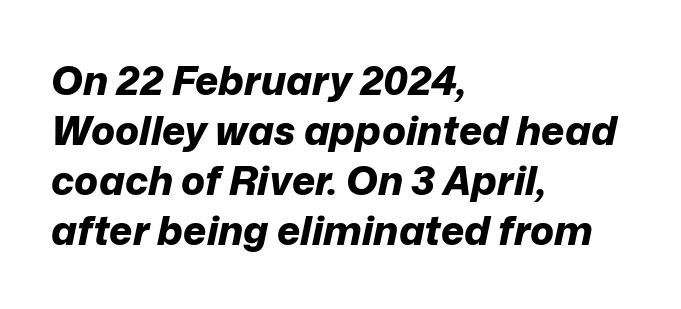
This is heavy type, rendered in bold. Line starts are locked; line ends wander. A normal amount of white space separates one row of letters from the next. Descenders are the only things crossing below the line. Is the letter spacing exaggerated? No — it looks like the ordinary default. You could not count columns in this text — the font is proportionally spaced.
